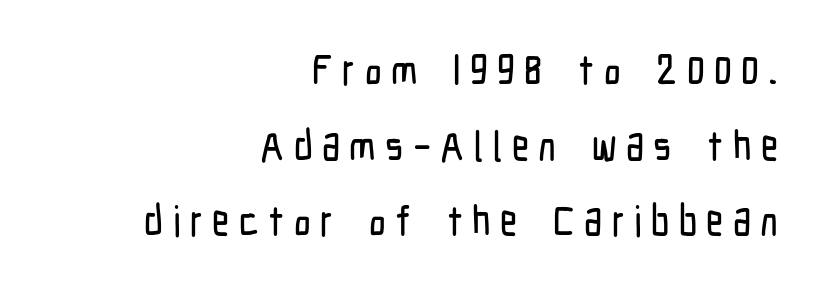
Q: Is the text italic (slanted)? A: No, it is upright.
Q: Is the typeface a serif or a sans-serif typeface? A: Sans-serif.
Q: Is the text underlined? A: No.
Q: How is the paragraph aligned? A: Right-aligned.
Q: Is the spacing between letters normal or unusually wide? A: Unusually wide.
Q: Width (condensed, normal, or wide)? A: Condensed.
Q: Stroke contrast? A: Low.
Q: x-height? A: Medium.
Q: Monospaced? A: No.
